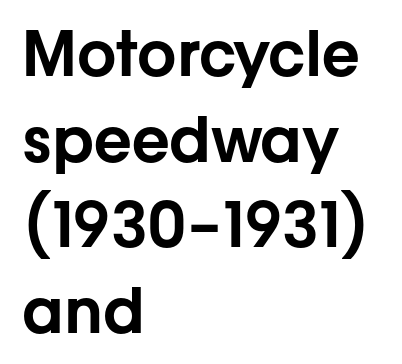
Spacing verdict: proportional, widths tailored to each character. The rendering anchors every line to the left-hand side. Stroke terminals: plain, sans-serif. Regular leading. The passage shown is not underscored anywhere.
